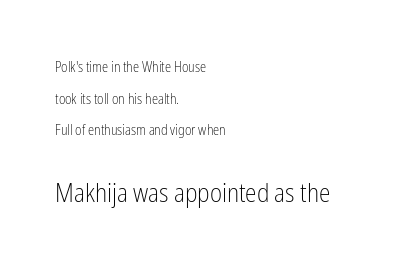
Posture: upright roman. Leftover space on each line is placed entirely after the last word. Each new line begins a long way beneath the previous one. Compare the two chunks: the lower has the greater cap height.
